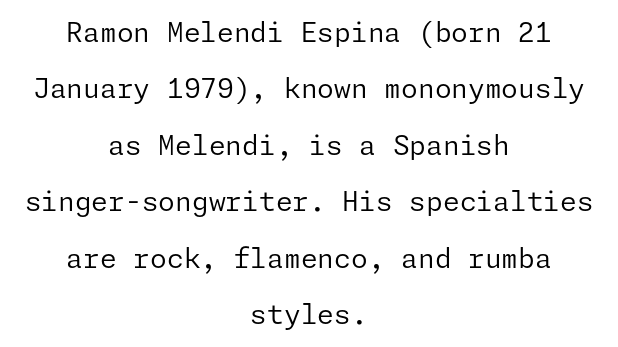
Each stroke keeps to a modest, everyday thickness or less. Italic: no, the glyphs are upright roman. Alignment: centered. Short note: letters normally spaced.
